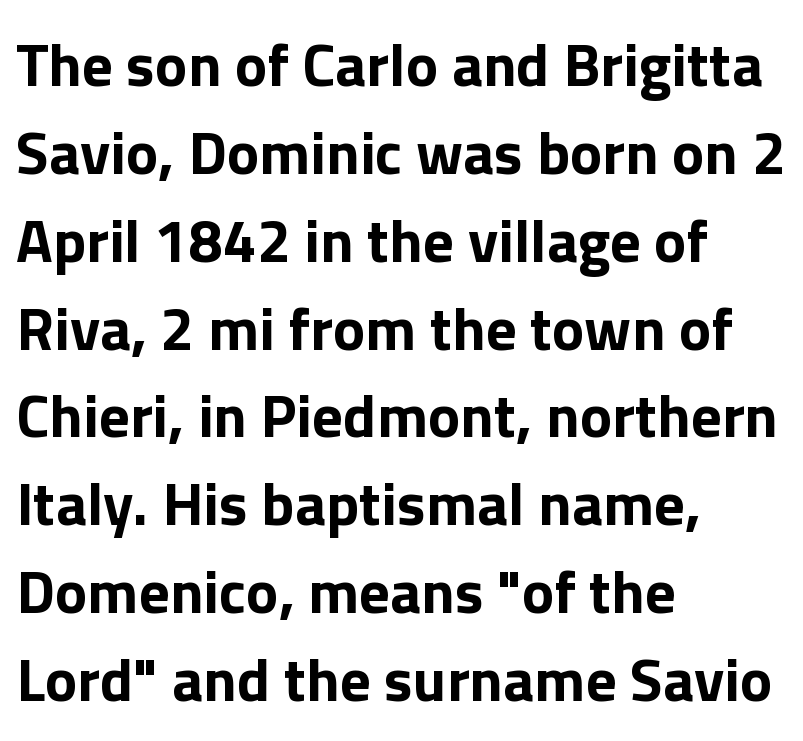
The image shows 61 px bold sans-serif type, upright; set left-aligned, normal line spacing (1.44x), normal letter spacing, not underlined; low stroke contrast and a medium x-height.
